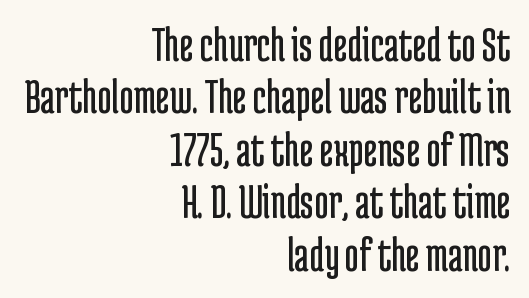
Quick note: not italic, upright. The letterforms sit shoulder to shoulder at normal distance. Cramped leading. Font category for this specimen: sans-serif. Do the characters align in a grid? No, the font is proportional.
